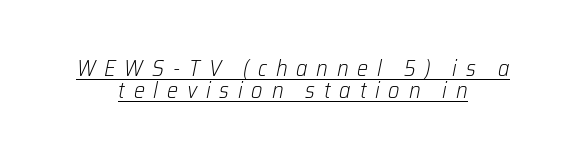
The image shows 22 px text type, italic (leaning right); set centered, tight line spacing (1.01x), unusually wide letter spacing (+0.4 em), underlined.
